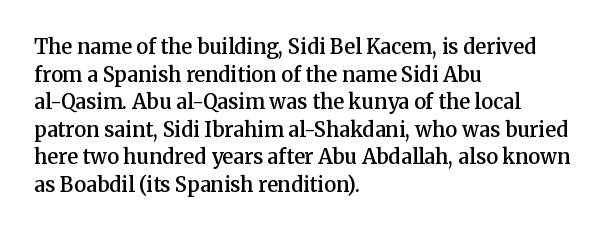
Q: Is the text bold? A: Semi-bold.
Q: Is the text italic (slanted)? A: No, it is upright.
Q: Is the text underlined? A: No.
Q: How is the paragraph aligned? A: Left-aligned.
Q: Is the spacing between letters normal or unusually wide? A: Normal.
Q: Is the spacing between lines tight, normal or loose? A: Normal.
